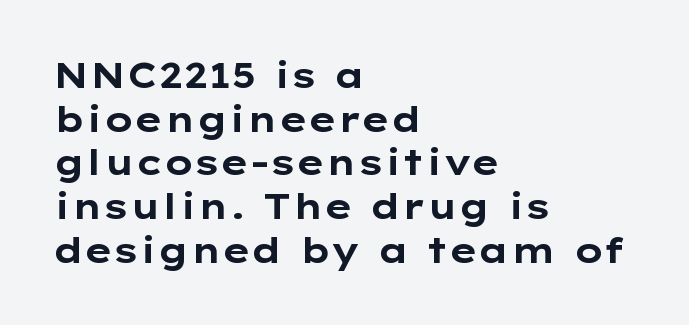
Reading down the column, the eye jumps a familiar distance to each next line. A typesetter would label this face a sans. Plenty of ink on the page — the face is bold. If you drew a ruler down the left edge, every line would touch it. In terms of posture, this sample is upright. This rendering features lettering with no underline.
